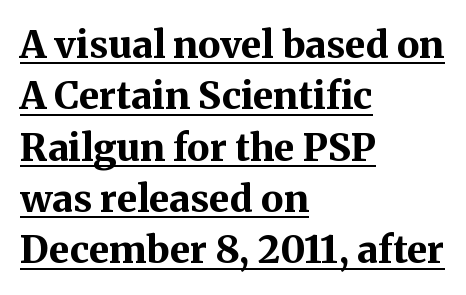
{"serif": "yes", "italic": "no", "bold": "yes", "weight": "bold", "width": "normal", "stroke_contrast": "medium", "x_height": "medium", "monospaced": "no", "underline": "yes", "align": "left", "line_spacing": "normal", "line_spacing_ratio": 1.35, "letter_spacing": "normal", "letter_spacing_em": 0.0, "glyph_px": 38}
